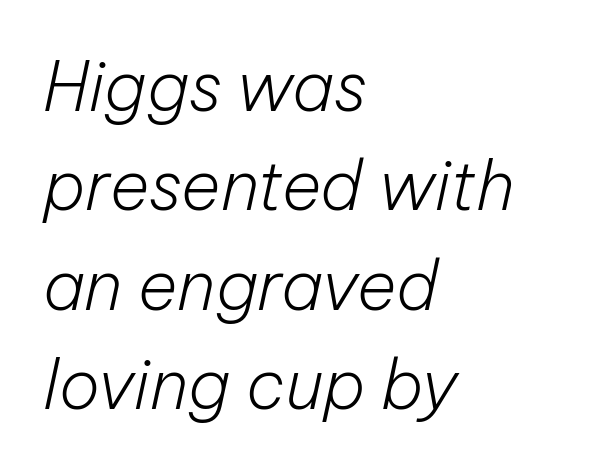
Q: Is the text bold? A: No.
Q: Is the text italic (slanted)? A: Yes, it leans right by about 12 degrees.
Q: Is the text underlined? A: No.
Q: How is the paragraph aligned? A: Left-aligned.
Q: Is the spacing between letters normal or unusually wide? A: Normal.
Q: Is the spacing between lines tight, normal or loose? A: Normal.
Q: Width (condensed, normal, or wide)? A: Normal.
Q: Stroke contrast? A: Low.
Q: x-height? A: Medium.
Q: Monospaced? A: No.
